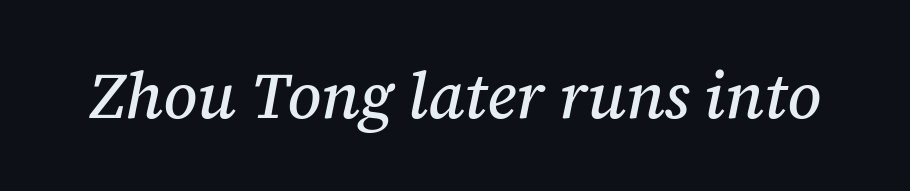
A typesetter would call this proportional, since set widths differ per character. Look at the bottom of the vertical strokes: they flare into serifs here. Type without underlining. Tracking value appears to be zero — textbook default spacing. The whole block is typeset with a tilt.
